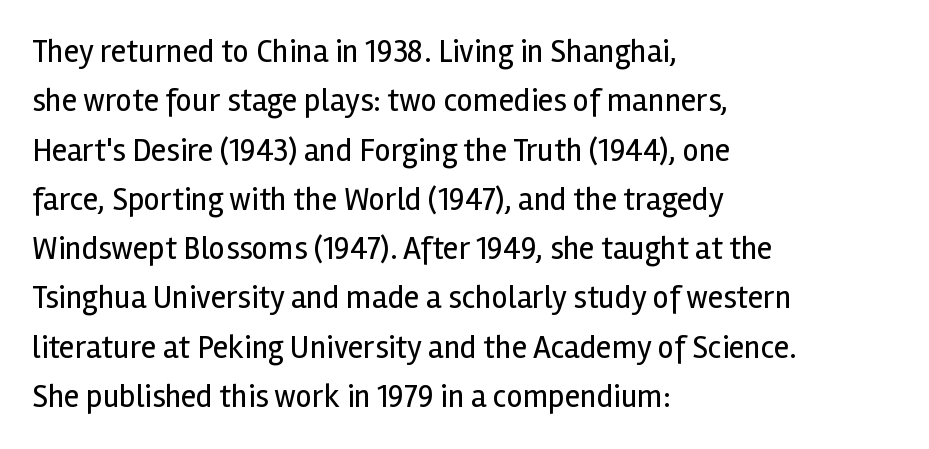
{"serif": "no", "italic": "no", "bold": "no", "weight": "regular", "width": "normal", "x_height": "medium", "monospaced": "no", "underline": "no", "align": "left", "line_spacing": "normal", "line_spacing_ratio": 1.54, "letter_spacing": "normal", "letter_spacing_em": 0.0, "glyph_px": 32}
